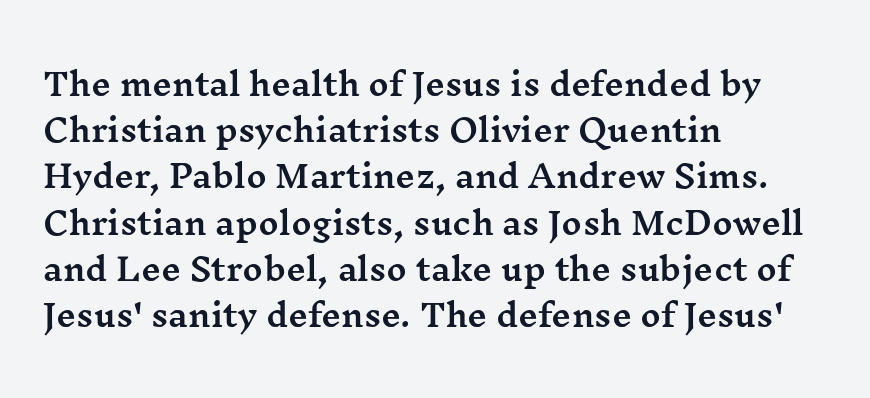
The image shows 31 px wide serif type, upright; set left-aligned, normal line spacing (1.49x), normal letter spacing, not underlined; medium stroke contrast and a medium x-height.
